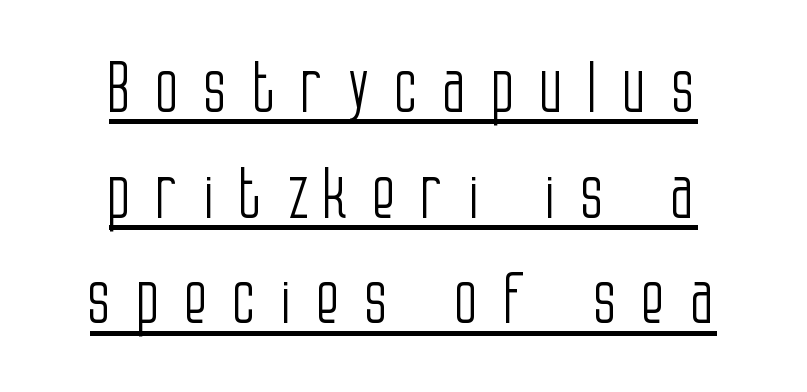
Q: Is the text bold? A: No.
Q: Is the text italic (slanted)? A: No, it is upright.
Q: Is the typeface a serif or a sans-serif typeface? A: Sans-serif.
Q: Is the text underlined? A: Yes.
Q: How is the paragraph aligned? A: Centered.
Q: Is the spacing between letters normal or unusually wide? A: Unusually wide.
Q: Is the spacing between lines tight, normal or loose? A: Normal.
Q: Width (condensed, normal, or wide)? A: Condensed.
Q: Stroke contrast? A: Low.
Q: x-height? A: Large.
Q: Monospaced? A: No.
